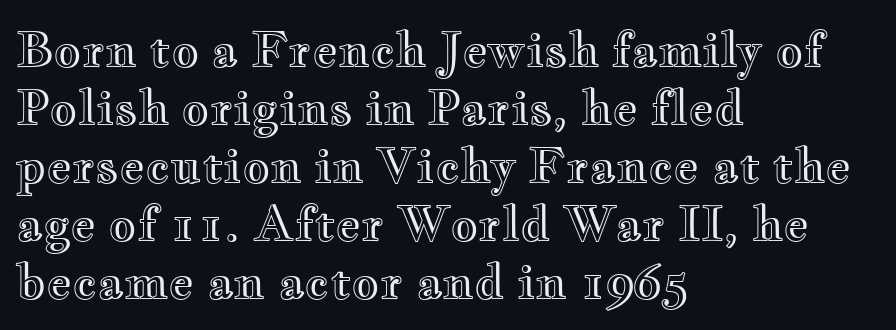
{"italic": "no", "width": "wide", "x_height": "small", "monospaced": "no", "underline": "no", "align": "left", "line_spacing_ratio": 1.21, "letter_spacing": "normal", "letter_spacing_em": 0.0, "glyph_px": 48}
